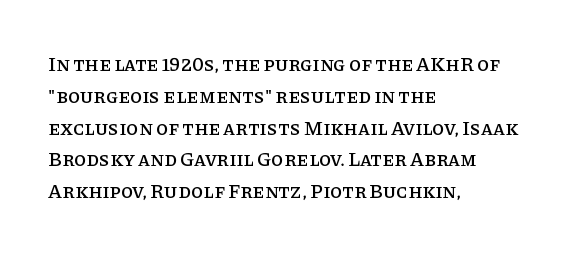
The image shows 20 px text type, upright; set left-aligned, normal line spacing (1.59x), normal letter spacing, not underlined.
